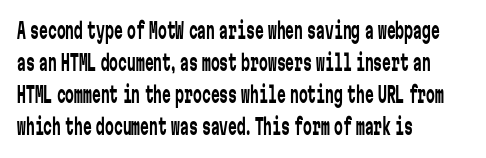
Q: Is the text bold? A: No.
Q: Is the text italic (slanted)? A: No, it is upright.
Q: Is the text underlined? A: No.
Q: How is the paragraph aligned? A: Left-aligned.
Q: Is the spacing between letters normal or unusually wide? A: Normal.
Q: Is the spacing between lines tight, normal or loose? A: Normal.
